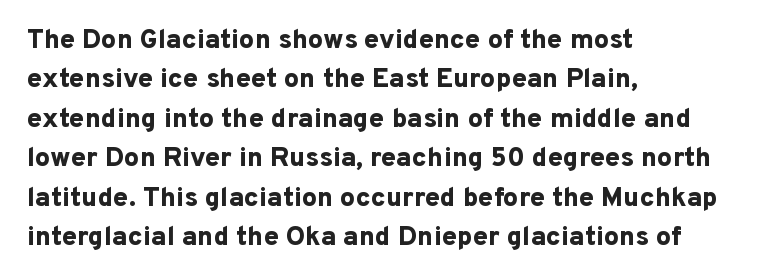
{"italic": "no", "bold": "yes", "underline": "no", "align": "left", "line_spacing": "normal", "line_spacing_ratio": 1.46, "letter_spacing": "normal", "letter_spacing_em": 0.0, "glyph_px": 27}
